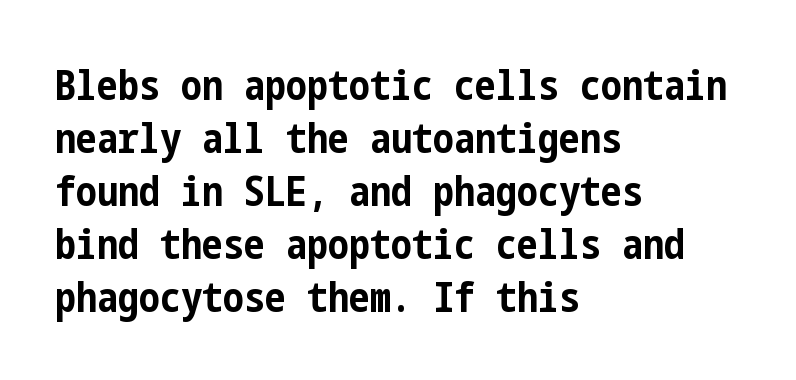
Q: Is the text bold? A: Yes.
Q: Is the text italic (slanted)? A: No, it is upright.
Q: Is the typeface a serif or a sans-serif typeface? A: Sans-serif.
Q: Is the text underlined? A: No.
Q: How is the paragraph aligned? A: Left-aligned.
Q: Is the spacing between letters normal or unusually wide? A: Normal.
Q: Is the spacing between lines tight, normal or loose? A: Normal.
Q: Width (condensed, normal, or wide)? A: Condensed.
Q: Stroke contrast? A: Low.
Q: x-height? A: Medium.
